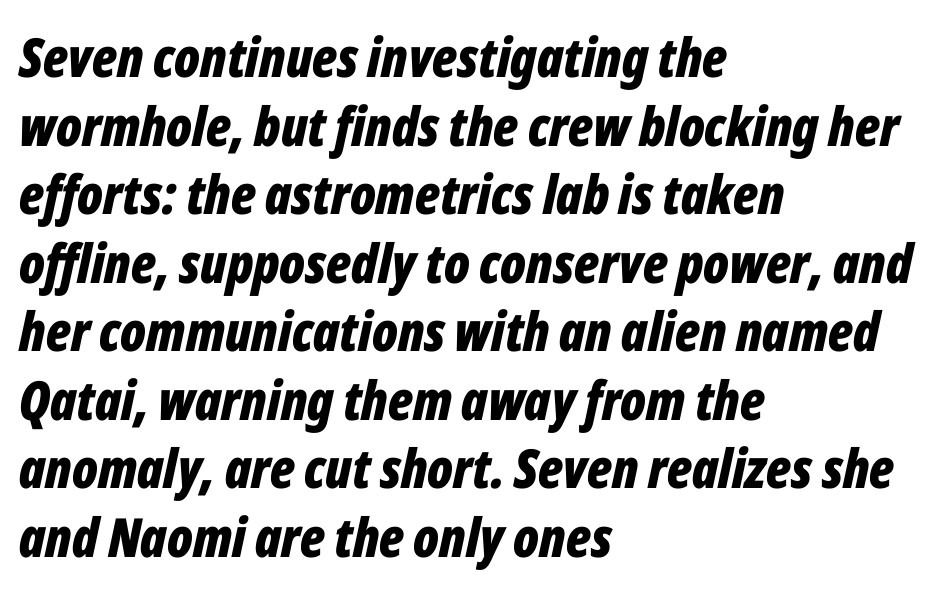
Q: Is the text bold? A: Yes.
Q: Is the text italic (slanted)? A: Yes, it leans right by about 12 degrees.
Q: Is the text underlined? A: No.
Q: How is the paragraph aligned? A: Left-aligned.
Q: Is the spacing between letters normal or unusually wide? A: Normal.
Q: Is the spacing between lines tight, normal or loose? A: Normal.
Q: Width (condensed, normal, or wide)? A: Condensed.
Q: Stroke contrast? A: Low.
Q: x-height? A: Medium.
Q: Monospaced? A: No.
